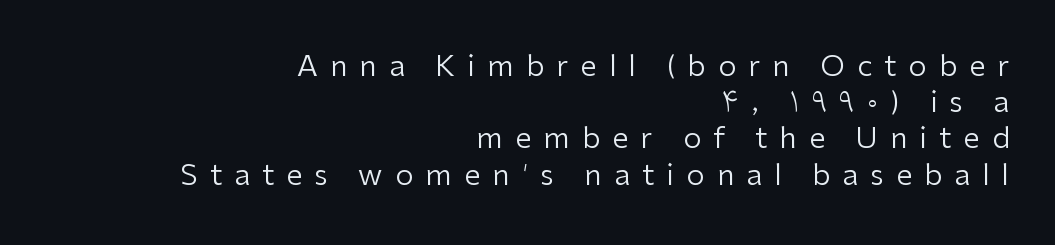
{"serif": "no", "italic": "no", "bold": "no", "weight": "regular", "width": "normal", "stroke_contrast": "low", "x_height": "medium", "monospaced": "no", "underline": "no", "align": "right", "line_spacing": "normal", "line_spacing_ratio": 1.25, "letter_spacing": "wide", "letter_spacing_em": 0.42, "glyph_px": 29}
